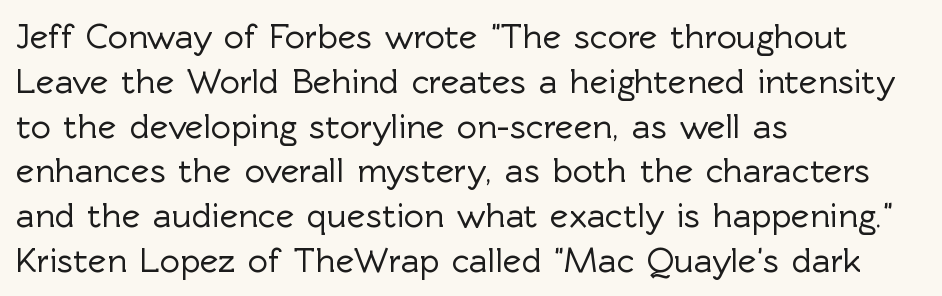
{"serif": "no", "italic": "no", "width": "normal", "x_height": "medium", "monospaced": "no", "underline": "no", "align": "left", "line_spacing": "normal", "line_spacing_ratio": 1.28, "letter_spacing": "normal", "letter_spacing_em": 0.0, "glyph_px": 35}
